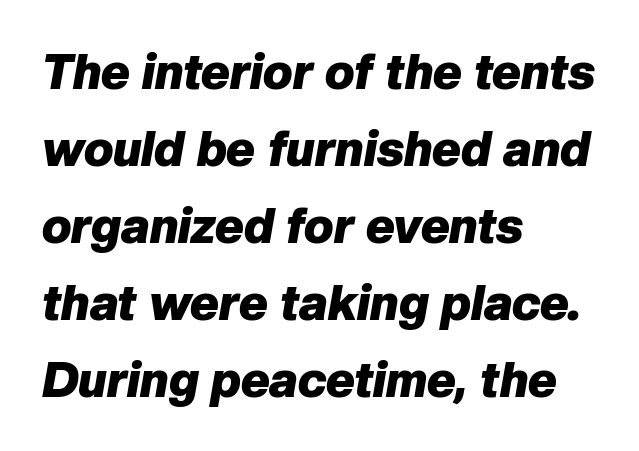
The image shows 49 px heavy type, italic (leaning right); set left-aligned, normal line spacing (1.57x), normal letter spacing, not underlined; low stroke contrast and a medium x-height.
